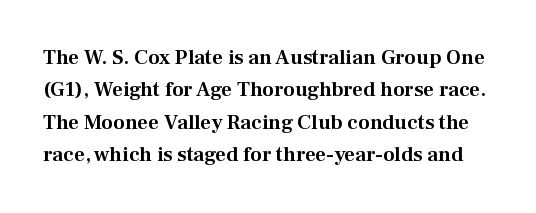
The image shows 21 px text type, upright; set normal line spacing (1.54x), normal letter spacing, not underlined.
